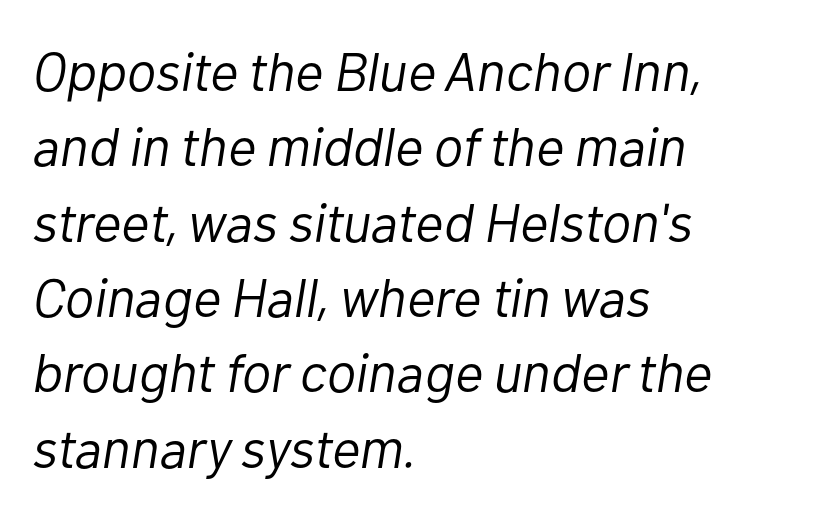
Q: Is the text bold? A: No.
Q: Is the text italic (slanted)? A: Yes, it leans right by about 10 degrees.
Q: Is the text underlined? A: No.
Q: How is the paragraph aligned? A: Left-aligned.
Q: Is the spacing between letters normal or unusually wide? A: Normal.
Q: Is the spacing between lines tight, normal or loose? A: Normal.
Q: Width (condensed, normal, or wide)? A: Normal.
Q: Stroke contrast? A: Low.
Q: x-height? A: Medium.
Q: Monospaced? A: No.
